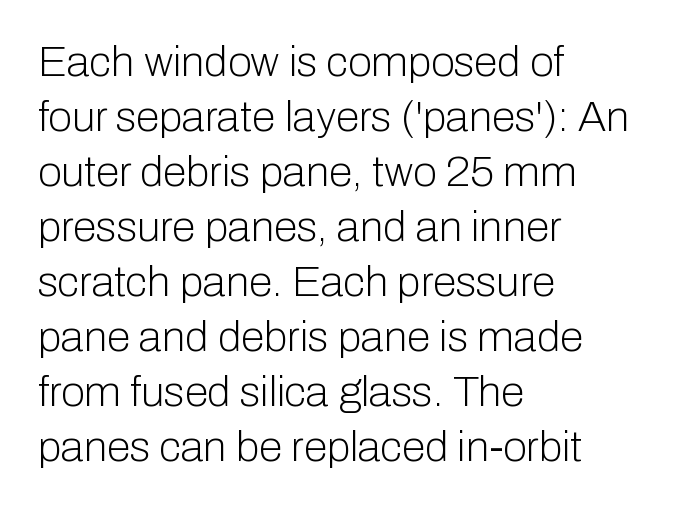
The image shows 43 px light sans-serif type, upright; set left-aligned, normal line spacing (1.28x), normal letter spacing, not underlined; low stroke contrast and a medium x-height.
